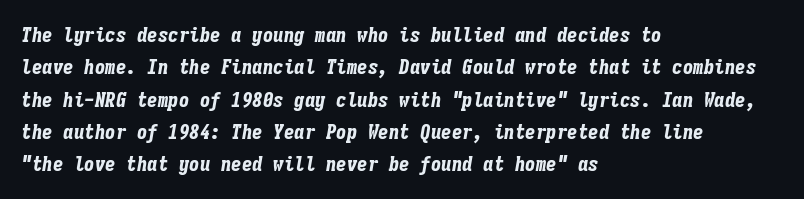
{"italic": "yes", "lean": "right", "slant_degrees": 9, "bold": "yes", "underline": "no", "align": "left", "line_spacing": "normal", "line_spacing_ratio": 1.54, "letter_spacing": "normal", "letter_spacing_em": 0.0, "glyph_px": 21}
